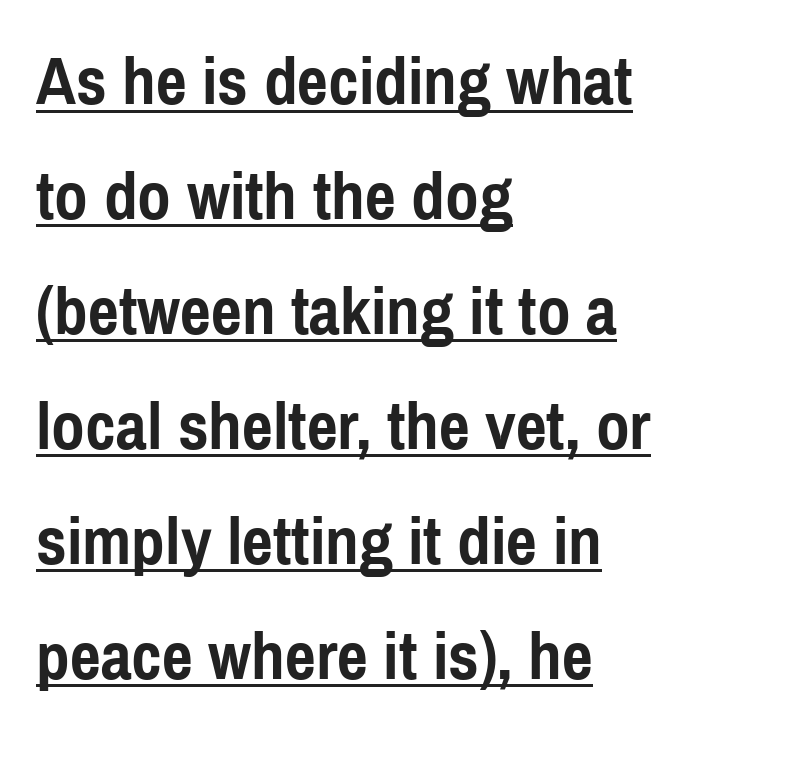
The image shows 68 px semibold, condensed sans-serif type, upright; set left-aligned, normal line spacing (1.69x), normal letter spacing, underlined; a medium x-height.
